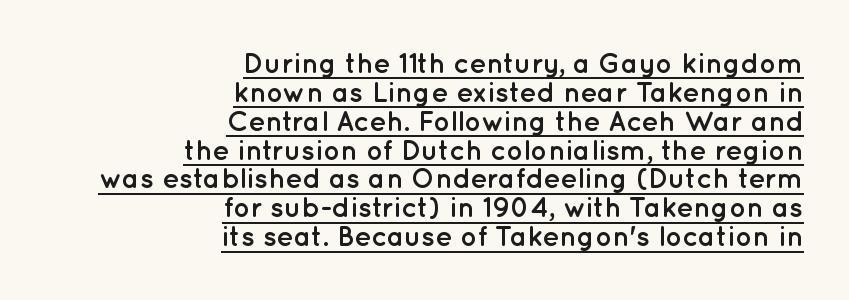
The image shows 28 px semibold sans-serif type, upright; set right-aligned, tight line spacing (1.03x), normal letter spacing, underlined; low stroke contrast and a medium x-height.
